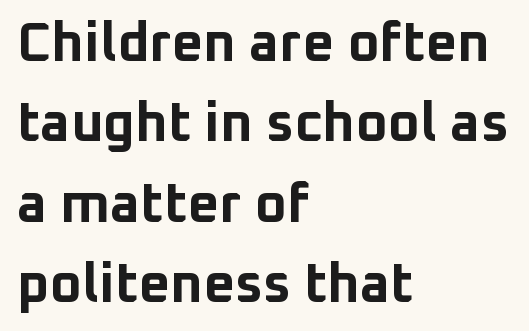
Q: Is the text bold? A: Yes.
Q: Is the text italic (slanted)? A: No, it is upright.
Q: Is the typeface a serif or a sans-serif typeface? A: Sans-serif.
Q: Is the text underlined? A: No.
Q: How is the paragraph aligned? A: Left-aligned.
Q: Is the spacing between letters normal or unusually wide? A: Normal.
Q: Is the spacing between lines tight, normal or loose? A: Normal.
Q: Width (condensed, normal, or wide)? A: Normal.
Q: Stroke contrast? A: Low.
Q: x-height? A: Medium.
Q: Monospaced? A: No.
